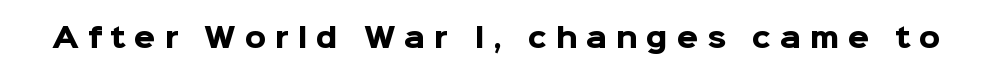
Q: Is the text bold? A: Yes.
Q: Is the text italic (slanted)? A: No, it is upright.
Q: Is the text underlined? A: No.
Q: Is the spacing between letters normal or unusually wide? A: Unusually wide.
